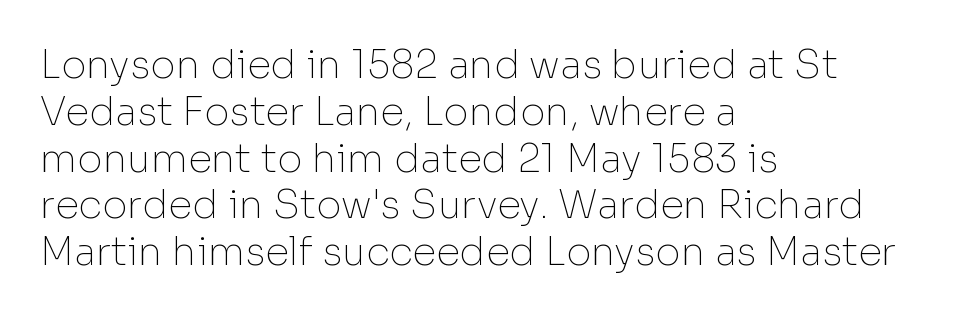
The image shows 39 px thin sans-serif type, upright; set left-aligned, line spacing 1.2x, normal letter spacing, not underlined; low stroke contrast and a medium x-height.
